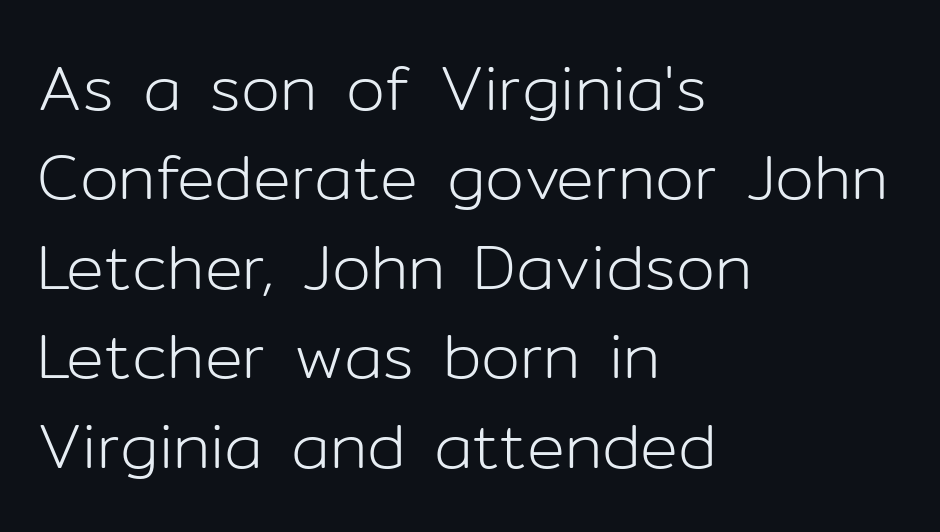
{"serif": "no", "italic": "no", "bold": "no", "weight": "light", "width": "normal", "stroke_contrast": "low", "x_height": "medium", "monospaced": "no", "underline": "no", "align": "left", "line_spacing": "normal", "line_spacing_ratio": 1.42, "letter_spacing": "normal", "letter_spacing_em": 0.0, "glyph_px": 63}
